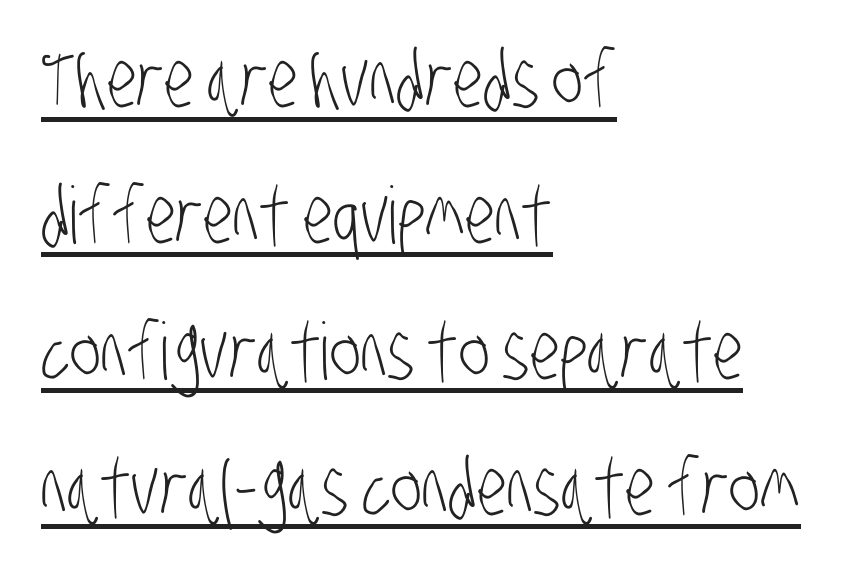
{"serif": "no", "bold": "no", "weight": "light", "width": "condensed", "stroke_contrast": "low", "x_height": "large", "monospaced": "no", "underline": "yes", "align": "left", "line_spacing_ratio": 1.72, "letter_spacing": "normal", "letter_spacing_em": 0.0, "glyph_px": 79}
